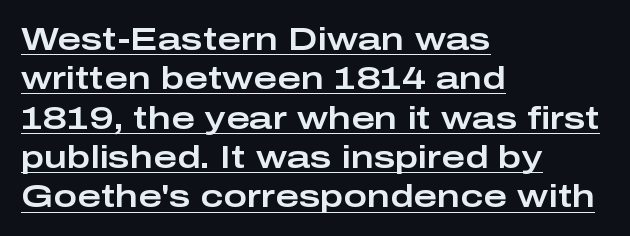
The image shows 32 px wide sans-serif type, upright; set left-aligned, line spacing 1.23x, normal letter spacing, underlined; low stroke contrast and a medium x-height.
